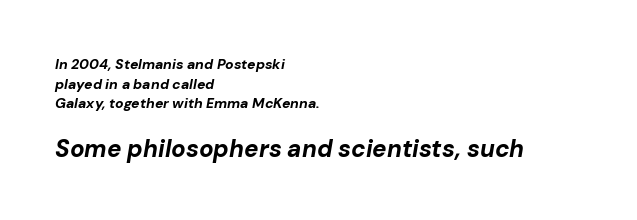
{"italic": "yes", "lean": "right", "slant_degrees": 10, "bold": "yes", "underline": "no", "align": "left", "line_spacing": "normal", "line_spacing_ratio": 1.4, "letter_spacing": "normal", "letter_spacing_em": 0.0, "larger_block": "second", "size_ratio": 1.71, "glyph_px": 24}
